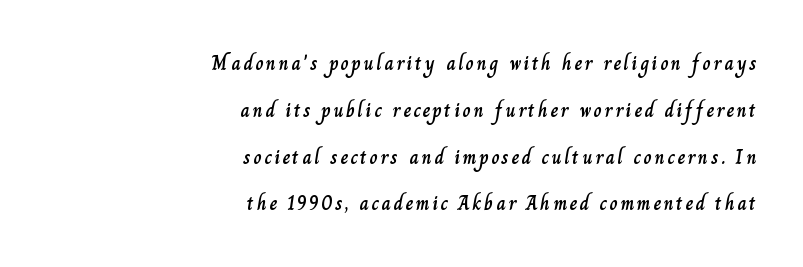
Baseline-to-baseline distance is far greater than the letter height. A clean baseline with only descenders dipping below it. Notice how the passage keeps a crisp vertical edge on the right only.
